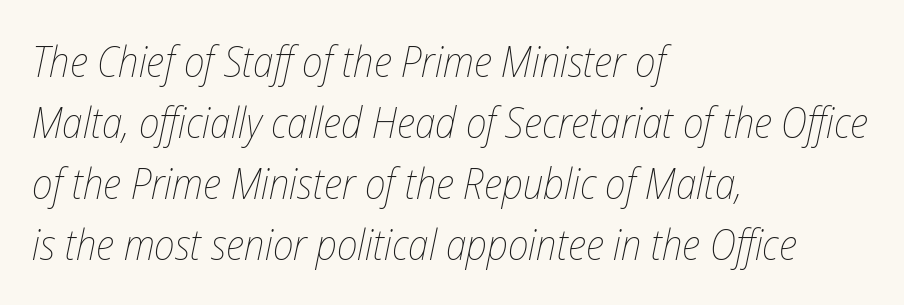
Q: Is the text bold? A: No.
Q: Is the text italic (slanted)? A: Yes, it leans right by about 12 degrees.
Q: Is the text underlined? A: No.
Q: How is the paragraph aligned? A: Left-aligned.
Q: Is the spacing between letters normal or unusually wide? A: Normal.
Q: Is the spacing between lines tight, normal or loose? A: Normal.
Q: Width (condensed, normal, or wide)? A: Condensed.
Q: Stroke contrast? A: Low.
Q: x-height? A: Medium.
Q: Monospaced? A: No.
